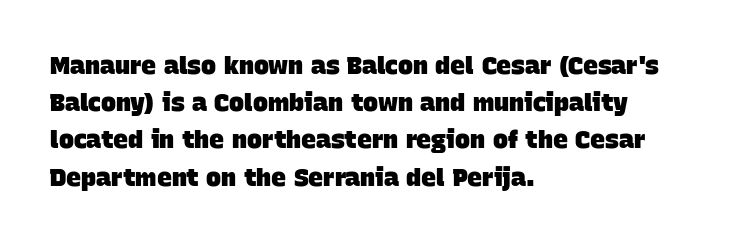
Q: Is the text bold? A: Yes.
Q: Is the text underlined? A: No.
Q: How is the paragraph aligned? A: Left-aligned.
Q: Is the spacing between letters normal or unusually wide? A: Normal.
Q: Is the spacing between lines tight, normal or loose? A: Normal.
